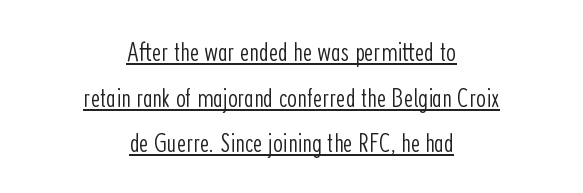
On a weight scale, this lands at 450 or below. Compared with undecorated copy, this sample adds a rule below the words. A typesetter would call this proportional, since set widths differ per character. There is no visible air inserted between adjacent glyphs.
